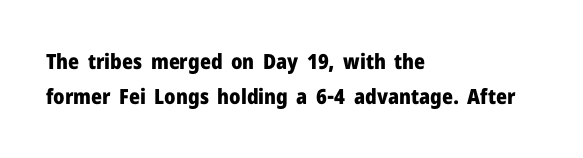
{"italic": "no", "bold": "yes", "underline": "no", "align": "left", "line_spacing": "normal", "line_spacing_ratio": 1.67, "letter_spacing": "normal", "letter_spacing_em": 0.0, "glyph_px": 21}
